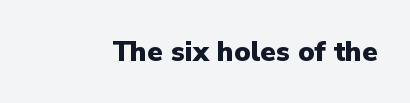
Q: Is the text bold? A: Yes.
Q: Is the text italic (slanted)? A: No, it is upright.
Q: Is the typeface a serif or a sans-serif typeface? A: Sans-serif.
Q: Is the text underlined? A: No.
Q: Is the spacing between letters normal or unusually wide? A: Normal.
Q: Width (condensed, normal, or wide)? A: Normal.
Q: Stroke contrast? A: Low.
Q: x-height? A: Medium.
Q: Monospaced? A: No.
